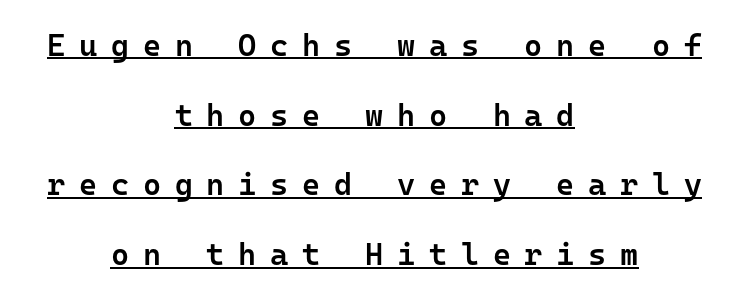
The image shows 31 px semibold sans-serif type, upright, monospaced; set centered, loose line spacing (2.25x), unusually wide letter spacing (+0.44 em), underlined; low stroke contrast and a medium x-height.
